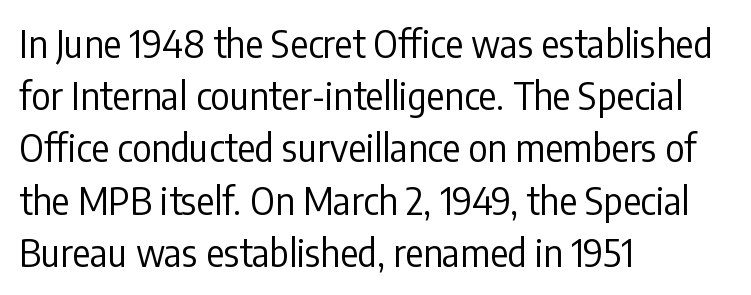
Descender tails drop into unmarked territory. Layout note: lines flush left. Do the characters align in a grid? No, the font is proportional. One glance says typical: line gaps are just what's usual. Stroke terminals: plain, sans-serif. Every stem runs plumb, perpendicular to the baseline.
